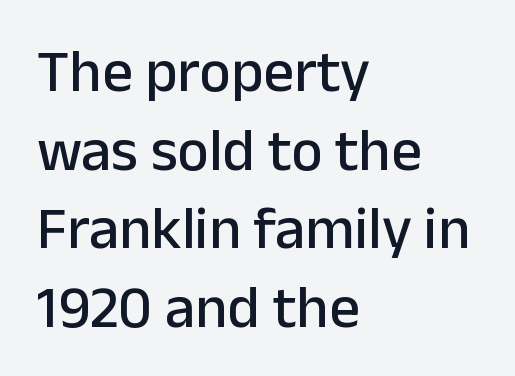
{"serif": "no", "italic": "no", "width": "normal", "stroke_contrast": "low", "x_height": "medium", "monospaced": "no", "underline": "no", "align": "left", "line_spacing": "normal", "line_spacing_ratio": 1.31, "letter_spacing": "normal", "letter_spacing_em": 0.0, "glyph_px": 60}
